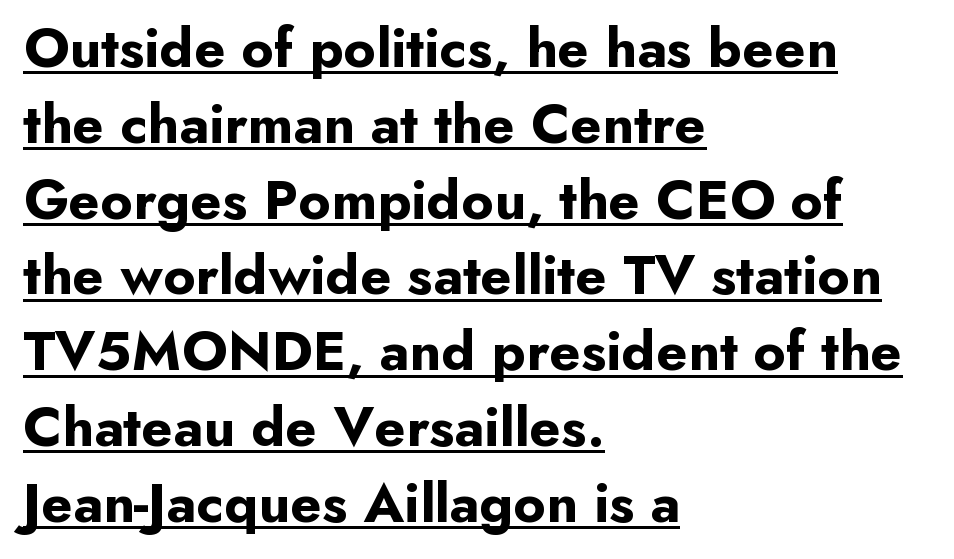
Q: Is the text bold? A: Yes.
Q: Is the text italic (slanted)? A: No, it is upright.
Q: Is the typeface a serif or a sans-serif typeface? A: Sans-serif.
Q: Is the text underlined? A: Yes.
Q: How is the paragraph aligned? A: Left-aligned.
Q: Is the spacing between letters normal or unusually wide? A: Normal.
Q: Is the spacing between lines tight, normal or loose? A: Normal.
Q: Width (condensed, normal, or wide)? A: Normal.
Q: Stroke contrast? A: Low.
Q: x-height? A: Small.
Q: Monospaced? A: No.
